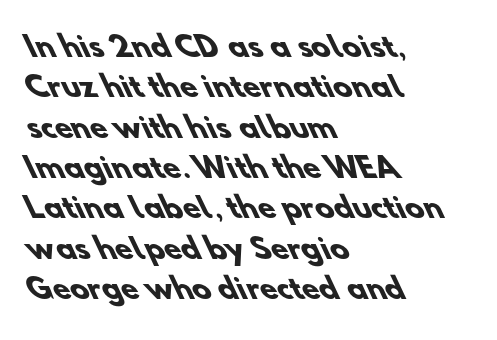
{"serif": "no", "bold": "yes", "weight": "heavy", "width": "normal", "stroke_contrast": "low", "x_height": "small", "monospaced": "no", "underline": "no", "align": "left", "line_spacing": "normal", "line_spacing_ratio": 1.44, "letter_spacing": "normal", "letter_spacing_em": 0.0, "glyph_px": 28}
